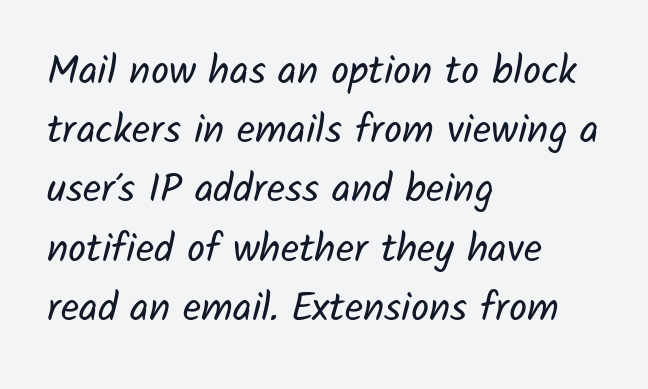
Note: no serifs on the glyphs. Here the designer chose a conventional face with non-uniform glyph widths. Casual observation: everything's shoved over to the left. The block of text has a typical density, with ordinary space between rows.
